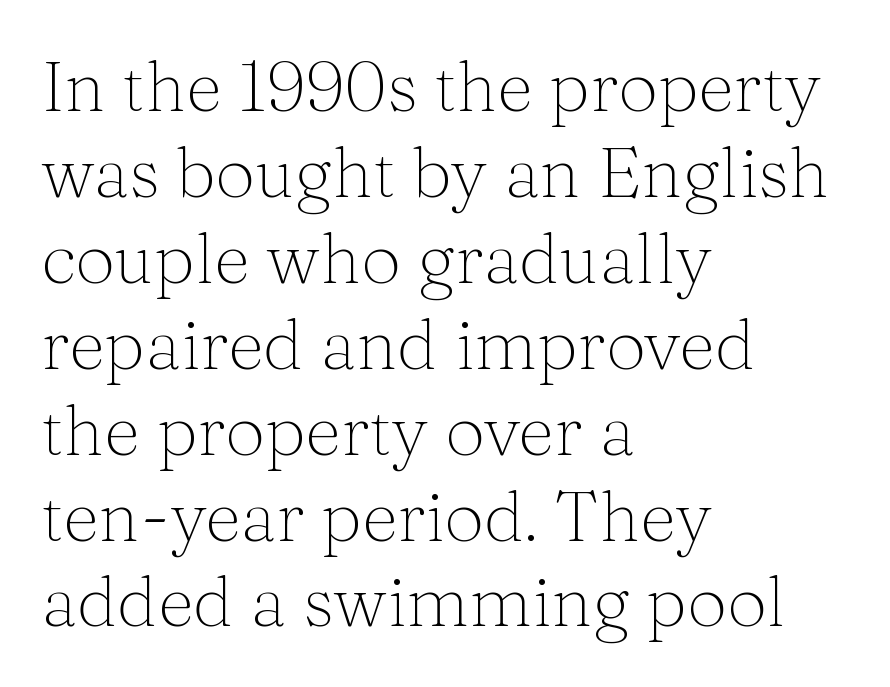
{"serif": "yes", "italic": "no", "bold": "no", "weight": "thin", "width": "normal", "stroke_contrast": "medium", "x_height": "medium", "monospaced": "no", "underline": "no", "align": "left", "line_spacing_ratio": 1.21, "letter_spacing": "normal", "letter_spacing_em": 0.0, "glyph_px": 71}
